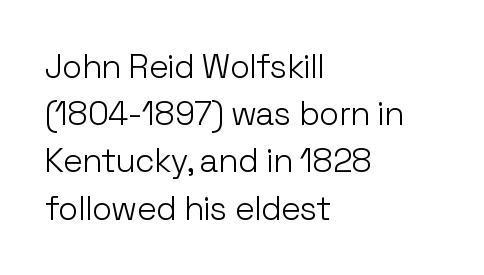
The letters carry no serifs — their stems end cleanly without finishing strokes. Each line starts at the same left margin while the right side varies. Compared with typical paragraphs, the rows here are spaced about the same. The lettering stays uniformly vertical, giving the passage a roman look. Note the varied advance widths — an 'i' is clearly narrower than an 'm'. You could call the tracking neutral — neither tight nor loose.
